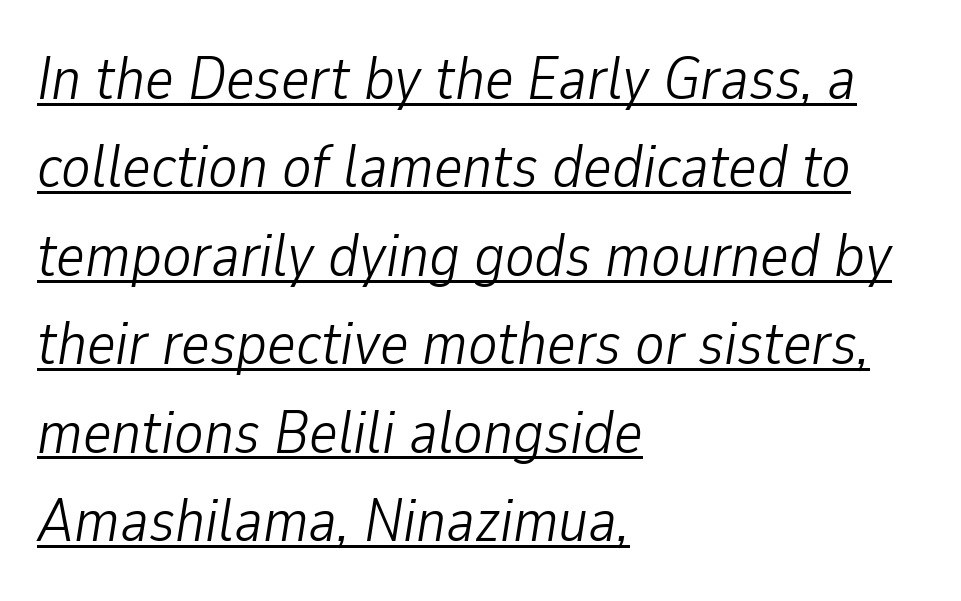
The image shows 61 px light, condensed type, italic (leaning right); set left-aligned, normal line spacing (1.45x), normal letter spacing, underlined; low stroke contrast and a medium x-height.
